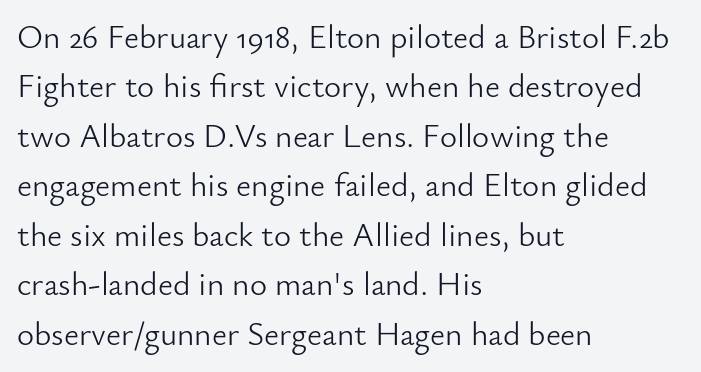
Note the varied advance widths — an 'i' is clearly narrower than an 'm'. This rendering employs a face without finishing strokes, i.e., a sans-serif. The passage shown stacks its lines at a standard gap. It's the straight-up-and-down kind of type. Honestly, there is no underline to notice here at all. The cut favours lightness, reaching ordinary text weight at its darkest.
